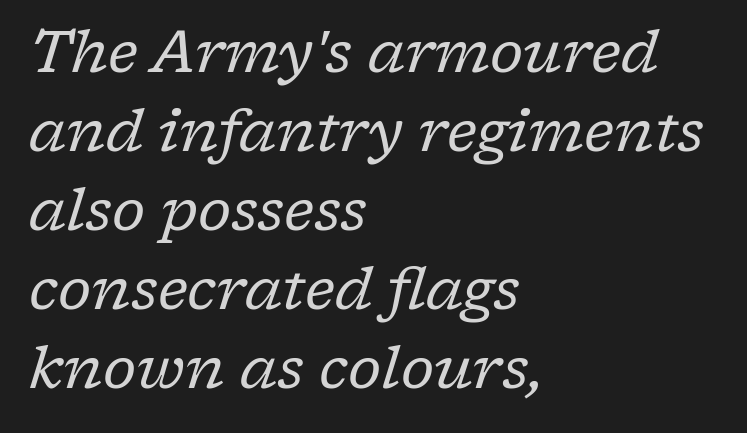
These lines are rendered in a variable-pitch font. The horizontal fit of the characters is conventional and even. Serif or sans? Serif — the stroke terminals have little feet. The strip under each line holds only bare page. Notice how the stems are inclined rather than vertical — that's the hallmark of italics.
